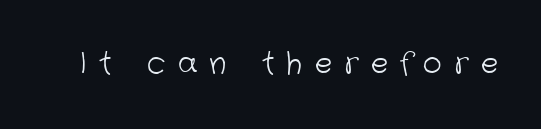
{"serif": "no", "bold": "no", "weight": "light", "width": "normal", "stroke_contrast": "low", "x_height": "medium", "monospaced": "no", "underline": "no", "letter_spacing": "wide", "letter_spacing_em": 0.42, "glyph_px": 29}
